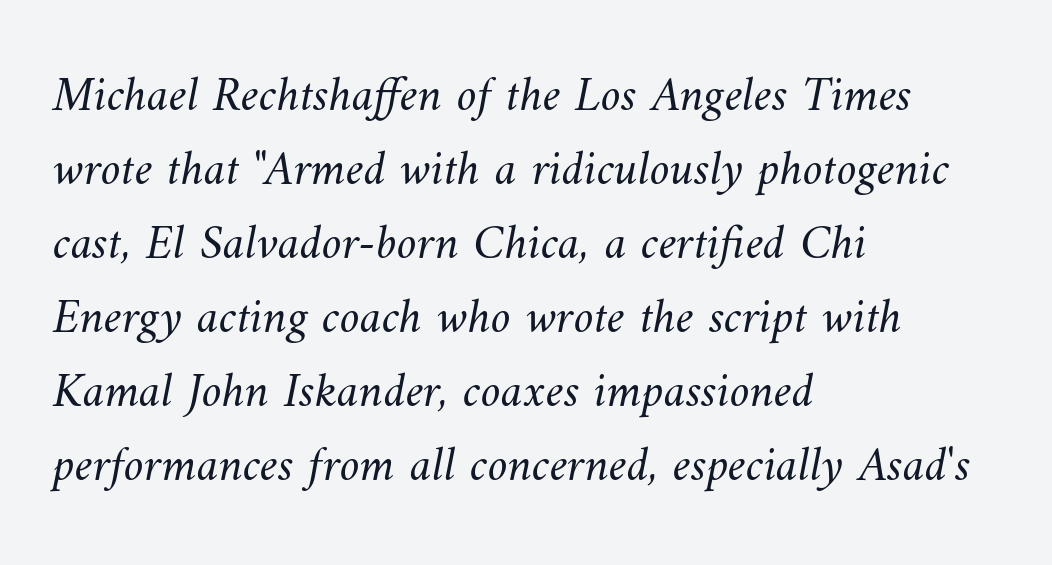
Does the copy run flush right? No — it runs flush left. Rows of type keep a routine distance in the vertical direction. Note the varied advance widths — an 'i' is clearly narrower than an 'm'. Just letters on the line, the space beneath them empty. Weight: regular or lighter.
